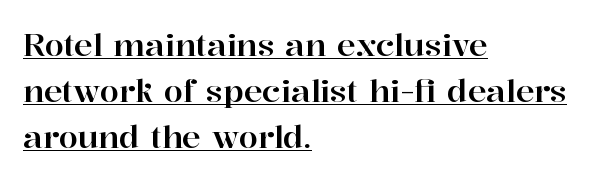
The image shows 31 px serif type, upright; set left-aligned, normal line spacing (1.48x), normal letter spacing, underlined; high stroke contrast and a medium x-height.
